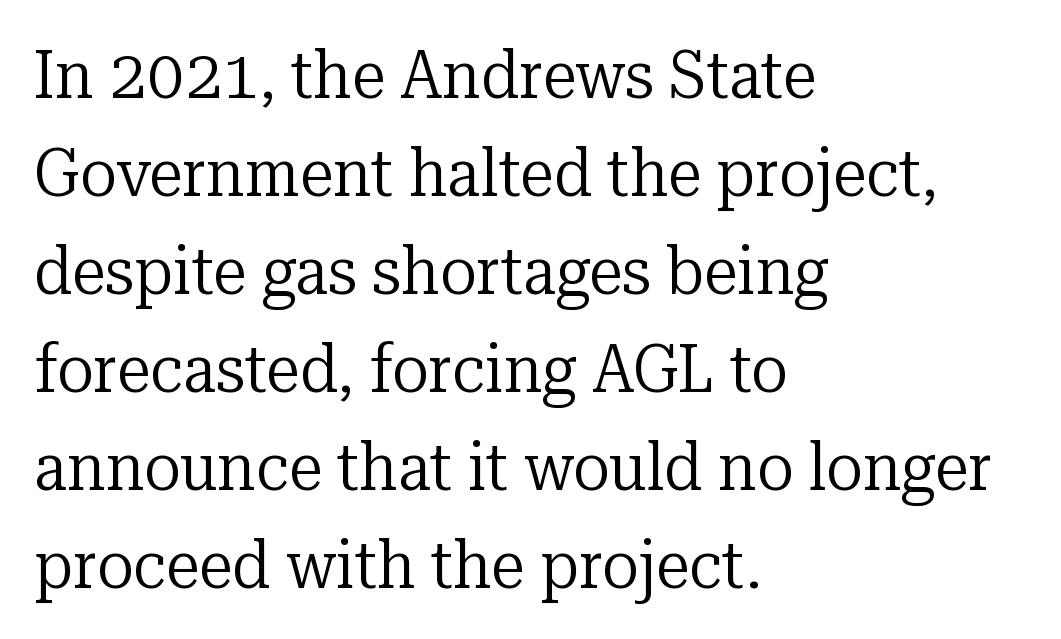
The image shows 68 px regular-weight serif type, upright; set left-aligned, normal line spacing (1.44x), normal letter spacing, not underlined; low stroke contrast and a medium x-height.
